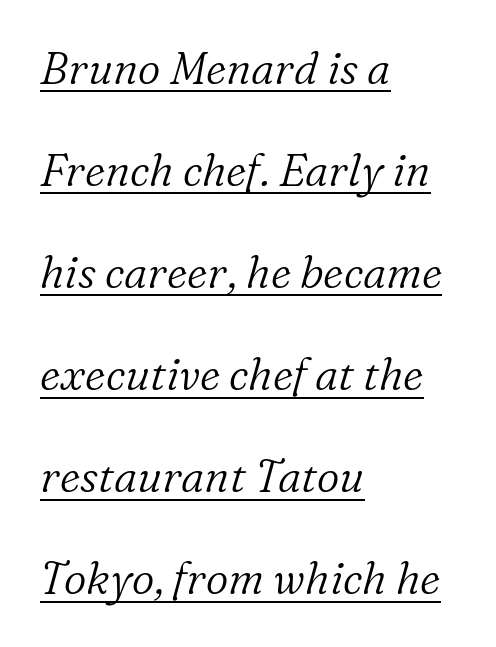
{"serif": "yes", "italic": "yes", "lean": "right", "slant_degrees": 16, "bold": "no", "weight": "light", "width": "normal", "stroke_contrast": "low", "x_height": "medium", "monospaced": "no", "underline": "yes", "align": "left", "line_spacing": "loose", "line_spacing_ratio": 2.32, "letter_spacing": "normal", "letter_spacing_em": 0.0, "glyph_px": 44}
